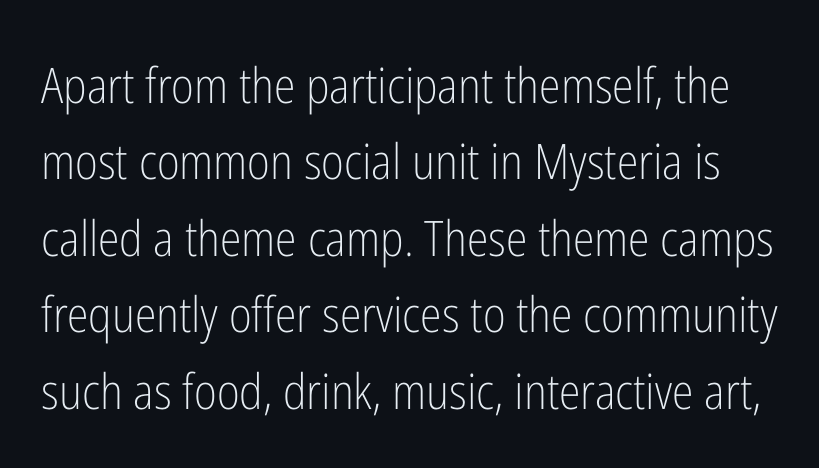
The image shows 49 px light, condensed sans-serif type, upright; set normal line spacing (1.56x), normal letter spacing, not underlined; low stroke contrast and a medium x-height.
